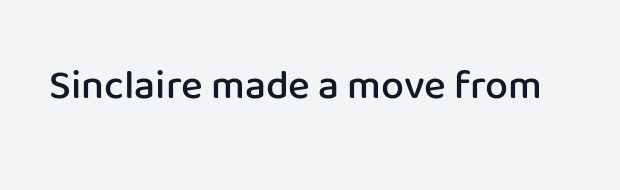
Q: Is the text bold? A: Semi-bold.
Q: Is the text italic (slanted)? A: No, it is upright.
Q: Is the typeface a serif or a sans-serif typeface? A: Sans-serif.
Q: Is the text underlined? A: No.
Q: Is the spacing between letters normal or unusually wide? A: Normal.
Q: Width (condensed, normal, or wide)? A: Normal.
Q: Stroke contrast? A: Low.
Q: x-height? A: Medium.
Q: Monospaced? A: No.
